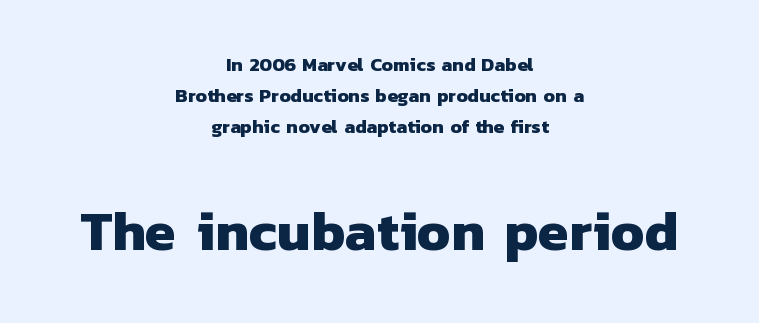
{"serif": "no", "bold": "yes", "weight": "heavy", "width": "normal", "stroke_contrast": "low", "x_height": "medium", "monospaced": "no", "underline": "no", "align": "center", "line_spacing": "normal", "line_spacing_ratio": 1.63, "letter_spacing": "normal", "letter_spacing_em": 0.0, "larger_block": "second", "size_ratio": 2.95, "glyph_px": 56}
